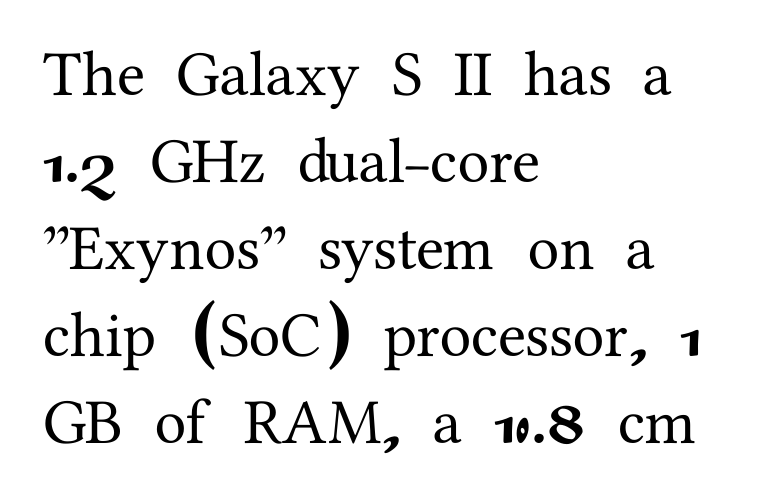
Q: Is the text italic (slanted)? A: No, it is upright.
Q: Is the typeface a serif or a sans-serif typeface? A: Serif.
Q: Is the text underlined? A: No.
Q: How is the paragraph aligned? A: Left-aligned.
Q: Is the spacing between letters normal or unusually wide? A: Normal.
Q: Is the spacing between lines tight, normal or loose? A: Normal.
Q: Width (condensed, normal, or wide)? A: Normal.
Q: Stroke contrast? A: Medium.
Q: x-height? A: Medium.
Q: Monospaced? A: No.
